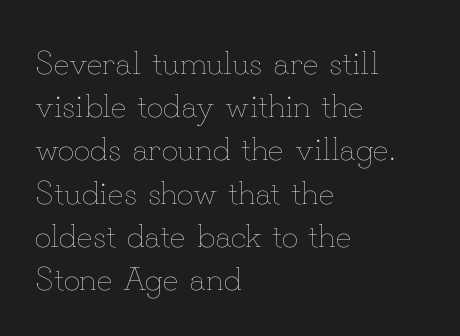
The image shows 33 px thin type, upright; set left-aligned, normal line spacing (1.31x), normal letter spacing, not underlined; low stroke contrast and a small x-height.
